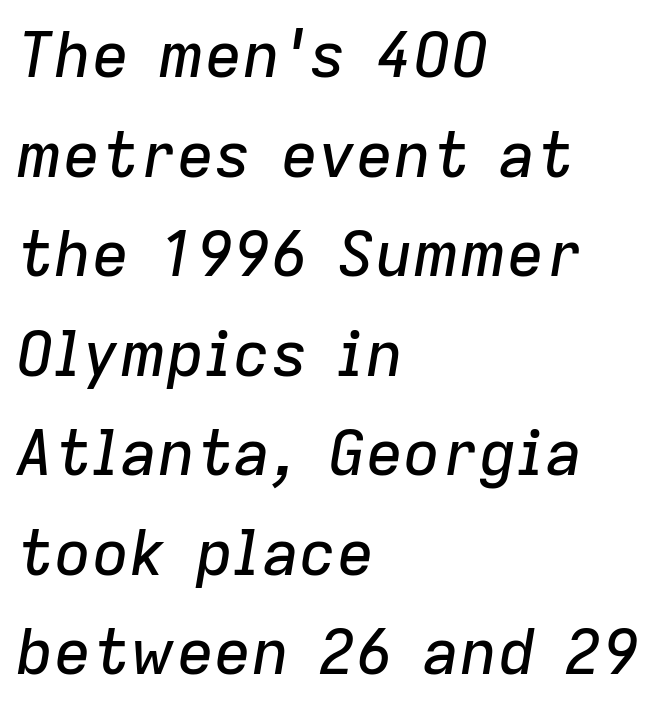
{"italic": "yes", "lean": "right", "slant_degrees": 9, "width": "normal", "stroke_contrast": "low", "x_height": "medium", "monospaced": "no", "underline": "no", "align": "left", "line_spacing": "normal", "line_spacing_ratio": 1.58, "letter_spacing": "normal", "letter_spacing_em": 0.0, "glyph_px": 63}
